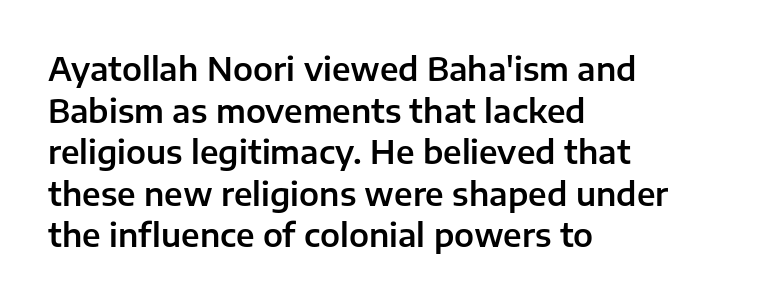
{"serif": "no", "italic": "no", "width": "normal", "stroke_contrast": "low", "x_height": "medium", "monospaced": "no", "underline": "no", "align": "left", "line_spacing": "normal", "line_spacing_ratio": 1.3, "letter_spacing": "normal", "letter_spacing_em": 0.0, "glyph_px": 32}
